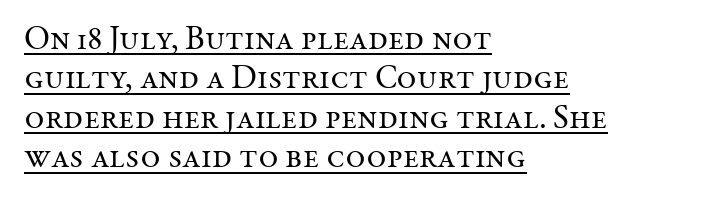
The image shows 34 px regular-weight serif type, upright; set left-aligned, line spacing 1.16x, normal letter spacing, underlined; medium stroke contrast and a medium x-height.
